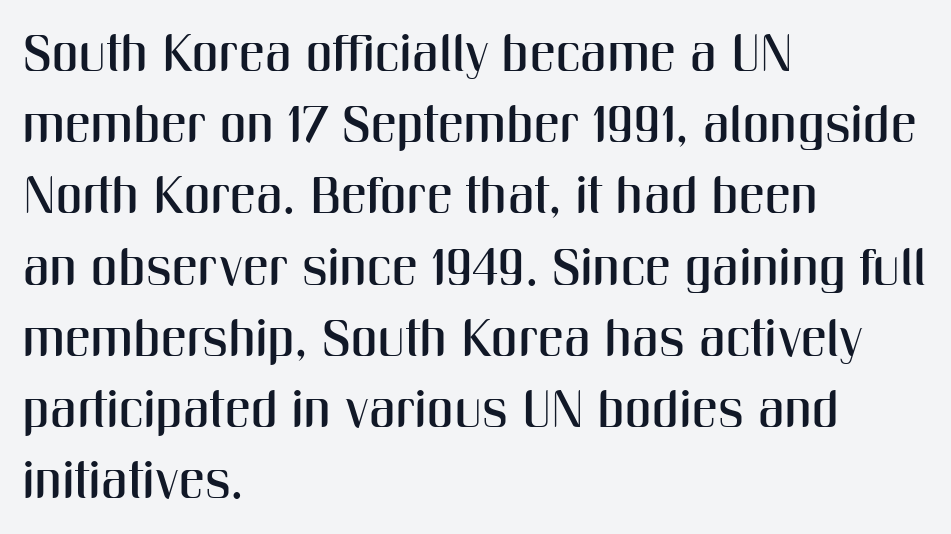
Q: Is the text italic (slanted)? A: No, it is upright.
Q: Is the typeface a serif or a sans-serif typeface? A: Sans-serif.
Q: Is the text underlined? A: No.
Q: How is the paragraph aligned? A: Left-aligned.
Q: Is the spacing between letters normal or unusually wide? A: Normal.
Q: Is the spacing between lines tight, normal or loose? A: Normal.
Q: Width (condensed, normal, or wide)? A: Condensed.
Q: Stroke contrast? A: Medium.
Q: x-height? A: Medium.
Q: Monospaced? A: No.
